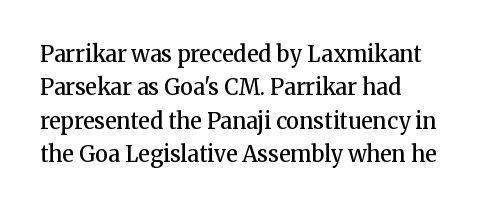
The image shows 22 px text type, upright; set left-aligned, normal line spacing (1.52x), normal letter spacing, not underlined.
